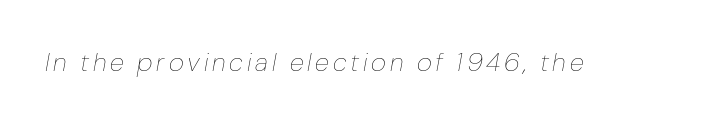
The passage shown leans; its letterforms are oblique. Has an underline been added? It has not. Heft: none added — not bold.
